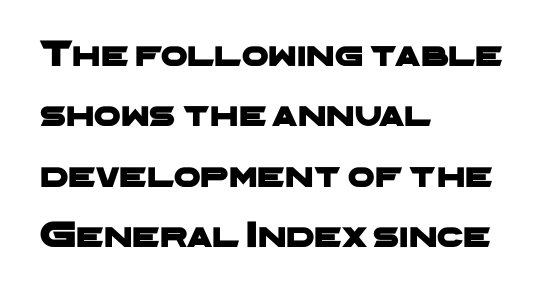
The image shows 38 px wide sans-serif type; set left-aligned, normal line spacing (1.59x), normal letter spacing, not underlined; low stroke contrast and a medium x-height.
